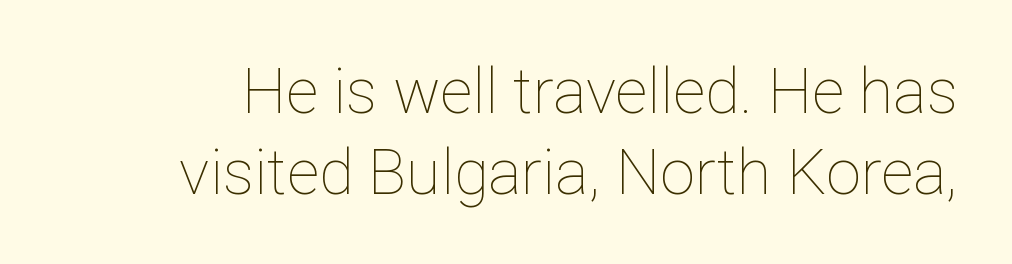
Notice how descenders clear the ascenders below comfortably — that's standard leading. These lines are rendered in a variable-pitch font. It's the straight-up-and-down kind of type. A bare baseline throughout the passage.
